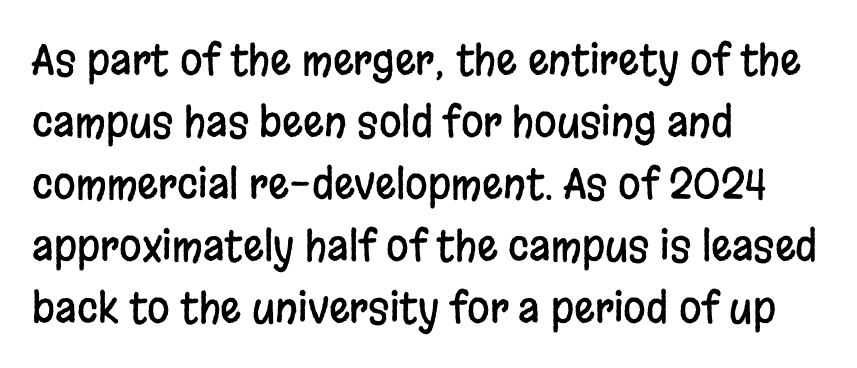
{"serif": "no", "italic": "no", "width": "condensed", "stroke_contrast": "low", "x_height": "large", "monospaced": "no", "underline": "no", "align": "left", "line_spacing": "normal", "line_spacing_ratio": 1.51, "letter_spacing": "normal", "letter_spacing_em": 0.0, "glyph_px": 41}
